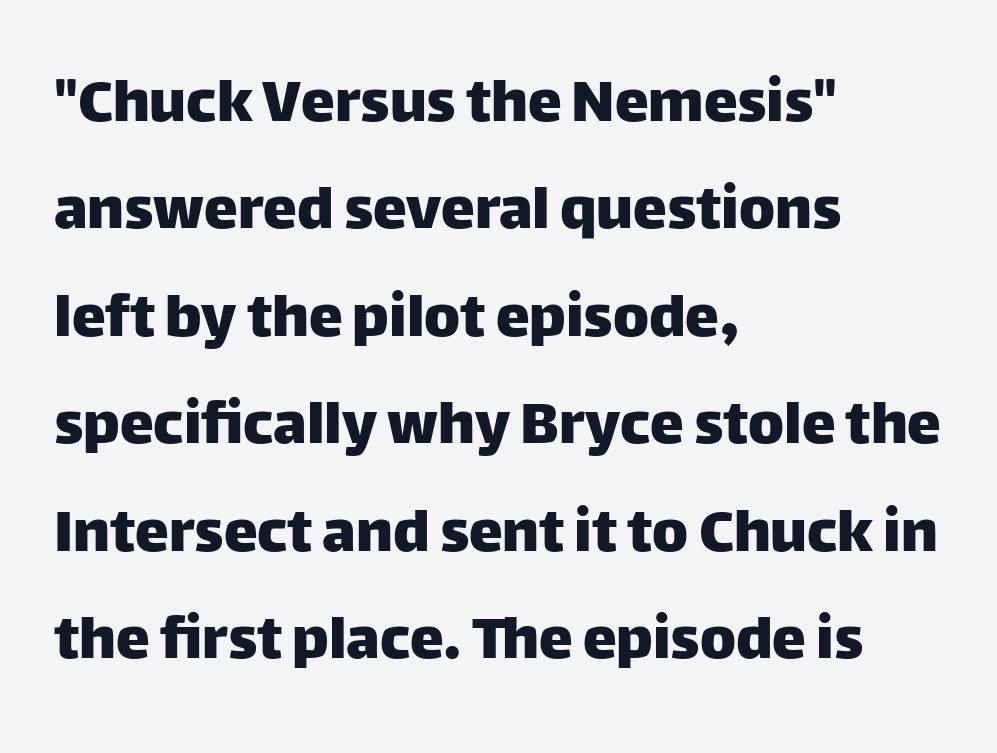
{"serif": "no", "italic": "no", "width": "normal", "stroke_contrast": "low", "x_height": "large", "monospaced": "no", "underline": "no", "align": "left", "line_spacing": "normal", "line_spacing_ratio": 1.58, "letter_spacing": "normal", "letter_spacing_em": 0.0, "glyph_px": 68}
